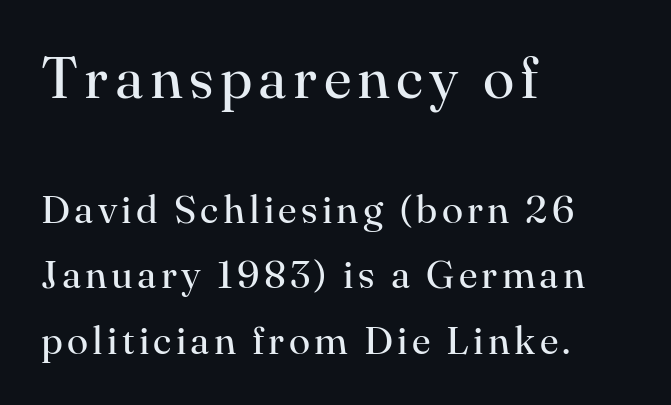
No italicization has been applied; the sample stays upright. The passage shown is not bold in any degree. Beneath every word, the page is bare. Proportional: the letters do not fall into vertical columns. A typesetter would call this leading conventional body-copy spacing.
